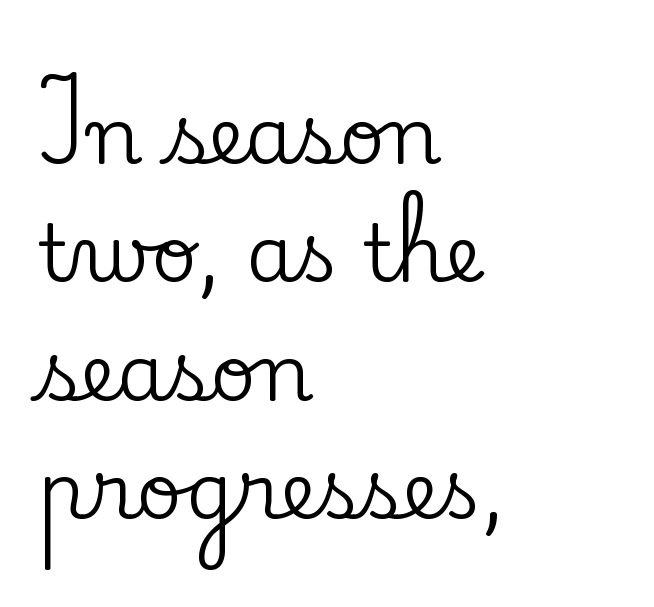
The image shows 79 px serif type, upright; set left-aligned, normal line spacing (1.5x), normal letter spacing, not underlined; low stroke contrast and a small x-height.
